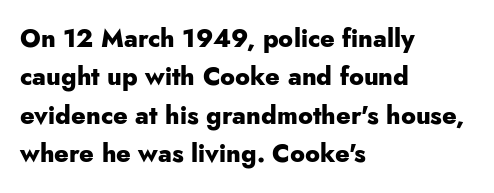
The image shows 25 px bold type, upright; set left-aligned, normal line spacing (1.54x), normal letter spacing, not underlined.
